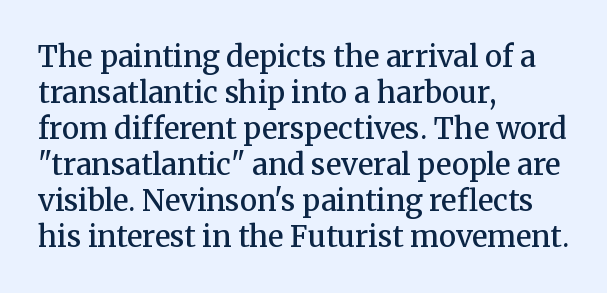
Caption: semibold face, moderately heavy strokes. The rendering uses natural spacing where letterforms have individual widths. Does the copy run flush right? No — it runs flush left. The letters sit at their default tracking, neither squeezed nor spread.
